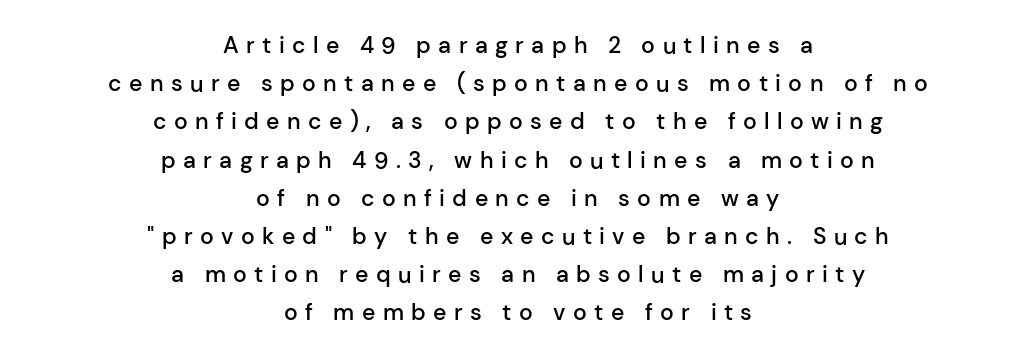
{"italic": "no", "bold": "semi", "underline": "no", "align": "center", "line_spacing": "normal", "line_spacing_ratio": 1.66, "letter_spacing": "wide", "letter_spacing_em": 0.32, "glyph_px": 23}
